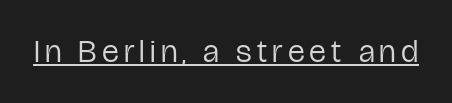
Q: Is the text bold? A: No.
Q: Is the text italic (slanted)? A: No, it is upright.
Q: Is the typeface a serif or a sans-serif typeface? A: Sans-serif.
Q: Is the text underlined? A: Yes.
Q: Width (condensed, normal, or wide)? A: Condensed.
Q: Stroke contrast? A: Low.
Q: x-height? A: Medium.
Q: Monospaced? A: No.
